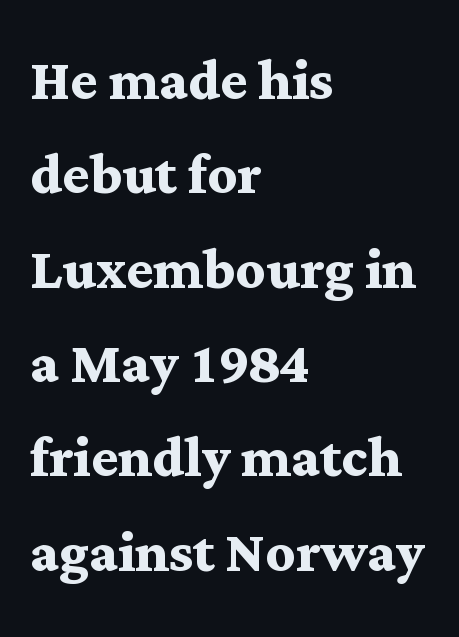
In terms of leading, this rendering sits right in the middle. The horizontal fit of the characters is conventional and even. Descenders are the only things crossing below the line. This sample uses an upright cut, with every glyph sitting square on the baseline.
